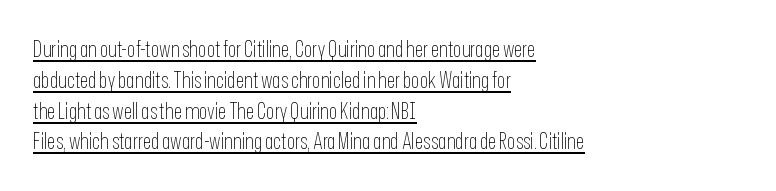
{"italic": "no", "bold": "no", "underline": "yes", "align": "left", "line_spacing": "normal", "line_spacing_ratio": 1.4, "letter_spacing": "normal", "letter_spacing_em": 0.0, "glyph_px": 22}
